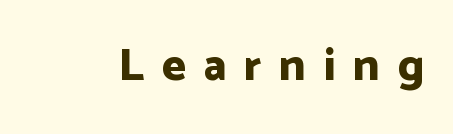
Q: Is the text bold? A: Yes.
Q: Is the text italic (slanted)? A: No, it is upright.
Q: Is the typeface a serif or a sans-serif typeface? A: Sans-serif.
Q: Is the text underlined? A: No.
Q: Is the spacing between letters normal or unusually wide? A: Unusually wide.
Q: Width (condensed, normal, or wide)? A: Normal.
Q: Stroke contrast? A: Low.
Q: x-height? A: Medium.
Q: Monospaced? A: No.
